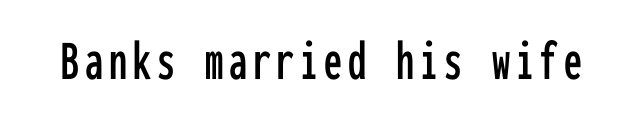
{"serif": "no", "italic": "no", "width": "condensed", "stroke_contrast": "low", "x_height": "medium", "monospaced": "yes", "underline": "no", "glyph_px": 58}
